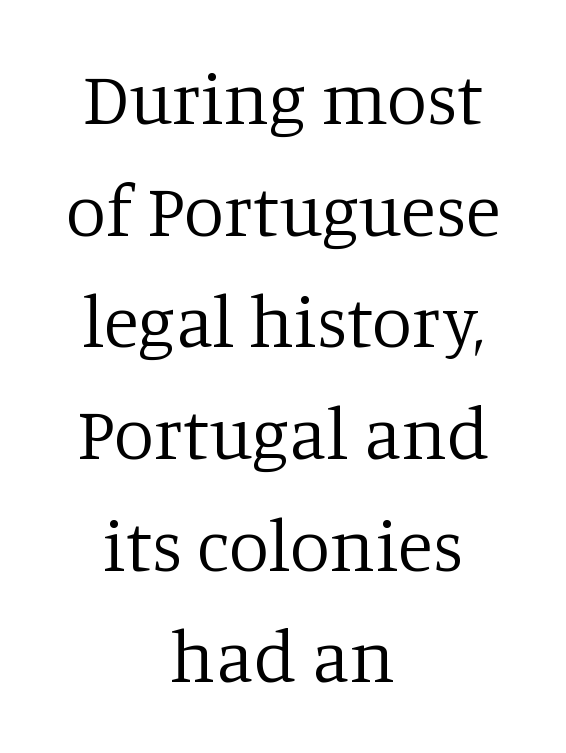
{"serif": "yes", "italic": "no", "bold": "no", "weight": "regular", "width": "normal", "stroke_contrast": "low", "x_height": "large", "monospaced": "no", "underline": "no", "align": "center", "line_spacing": "normal", "line_spacing_ratio": 1.53, "letter_spacing": "normal", "letter_spacing_em": 0.0, "glyph_px": 73}
